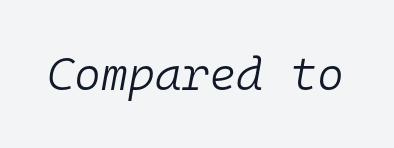
The image shows 46 px light type, italic (leaning right), monospaced; set normal letter spacing, not underlined; low stroke contrast and a medium x-height.
